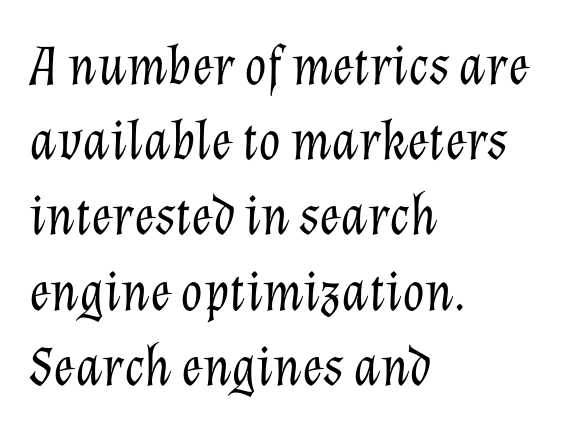
{"italic": "yes", "lean": "right", "slant_degrees": 12, "bold": "no", "weight": "light", "width": "normal", "stroke_contrast": "low", "x_height": "medium", "monospaced": "no", "underline": "no", "align": "left", "line_spacing": "normal", "line_spacing_ratio": 1.32, "letter_spacing": "normal", "letter_spacing_em": 0.0, "glyph_px": 57}
